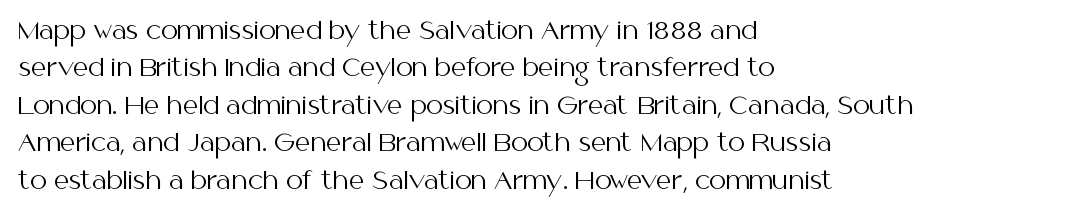
Q: Is the text bold? A: No.
Q: Is the text italic (slanted)? A: No, it is upright.
Q: Is the text underlined? A: No.
Q: How is the paragraph aligned? A: Left-aligned.
Q: Is the spacing between letters normal or unusually wide? A: Normal.
Q: Is the spacing between lines tight, normal or loose? A: Normal.
